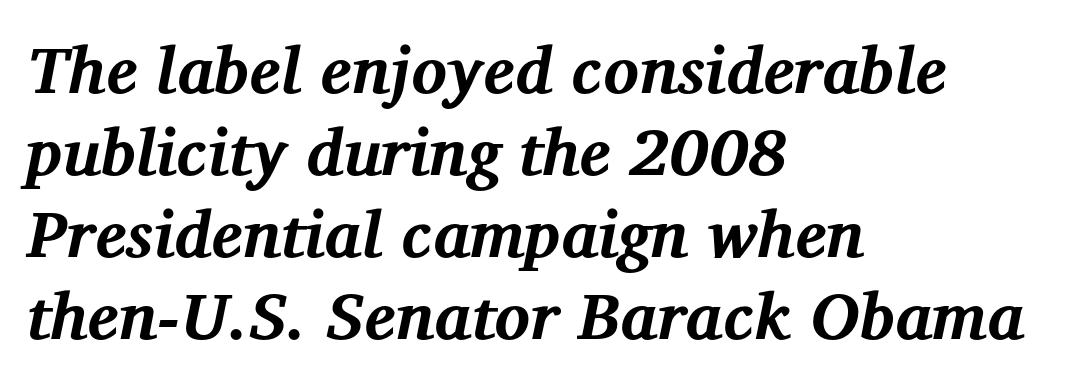
Looks like regular typesetting: each glyph gets only the width it needs. The lines are quadded left. Letters rest on an invisible, unmarked baseline. It's the slanting kind of type. To sum up the face: it has serifs. As a designer I'd log this as weight 700, bold.
